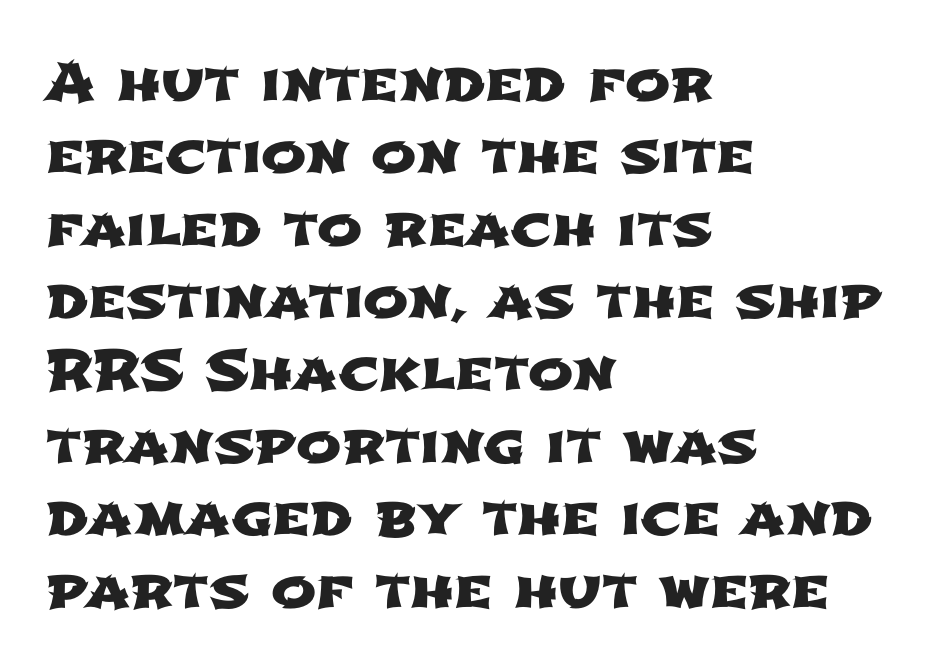
Q: Is the typeface a serif or a sans-serif typeface? A: Sans-serif.
Q: Is the text underlined? A: No.
Q: How is the paragraph aligned? A: Left-aligned.
Q: Is the spacing between letters normal or unusually wide? A: Normal.
Q: Is the spacing between lines tight, normal or loose? A: Normal.
Q: Width (condensed, normal, or wide)? A: Wide.
Q: Stroke contrast? A: Low.
Q: x-height? A: Medium.
Q: Monospaced? A: No.
